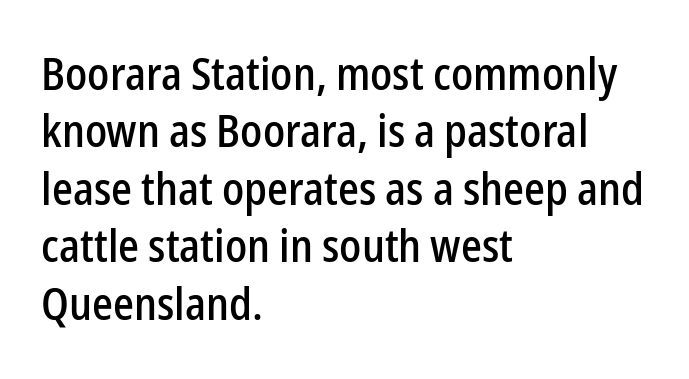
{"serif": "no", "italic": "no", "width": "condensed", "stroke_contrast": "low", "x_height": "medium", "monospaced": "no", "underline": "no", "align": "left", "line_spacing": "normal", "line_spacing_ratio": 1.25, "letter_spacing": "normal", "letter_spacing_em": 0.0, "glyph_px": 46}
